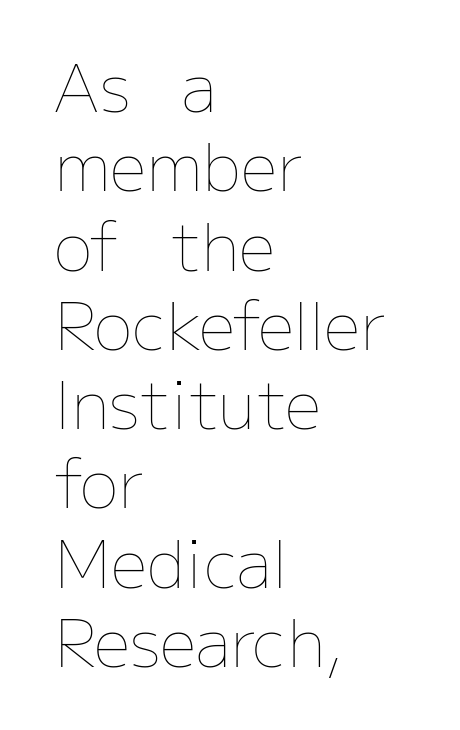
The zone under the glyphs is completely vacant. The weight would be labelled regular, book, light, or lighter still. Letter spacing: default. It's the straight-up-and-down kind of type. This sample is left-justified, so line endings fall wherever the words run out.
